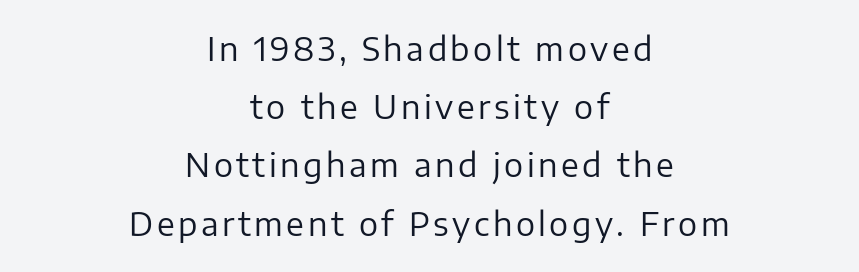
Q: Is the text bold? A: No.
Q: Is the text italic (slanted)? A: No, it is upright.
Q: Is the typeface a serif or a sans-serif typeface? A: Sans-serif.
Q: Is the text underlined? A: No.
Q: How is the paragraph aligned? A: Centered.
Q: Width (condensed, normal, or wide)? A: Normal.
Q: Stroke contrast? A: Low.
Q: x-height? A: Medium.
Q: Monospaced? A: No.
